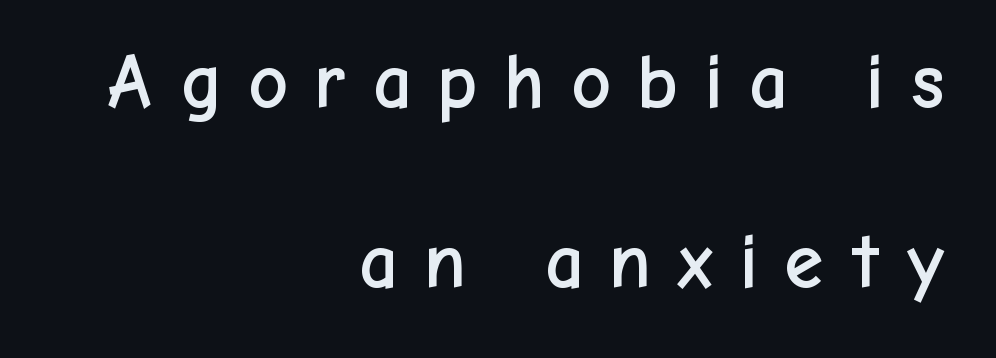
Q: Is the text italic (slanted)? A: No, it is upright.
Q: Is the typeface a serif or a sans-serif typeface? A: Sans-serif.
Q: Is the text underlined? A: No.
Q: How is the paragraph aligned? A: Right-aligned.
Q: Is the spacing between letters normal or unusually wide? A: Unusually wide.
Q: Is the spacing between lines tight, normal or loose? A: Loose.
Q: Width (condensed, normal, or wide)? A: Normal.
Q: Stroke contrast? A: Low.
Q: x-height? A: Medium.
Q: Monospaced? A: No.
